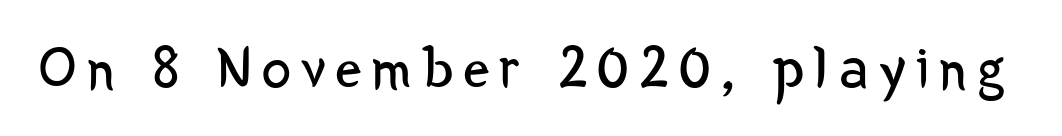
The image shows 59 px regular-weight, condensed sans-serif type, upright; set not underlined; low stroke contrast and a medium x-height.
